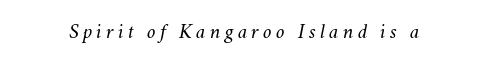
The image shows 21 px text type, italic (leaning right); set unusually wide letter spacing (+0.2 em), not underlined.
